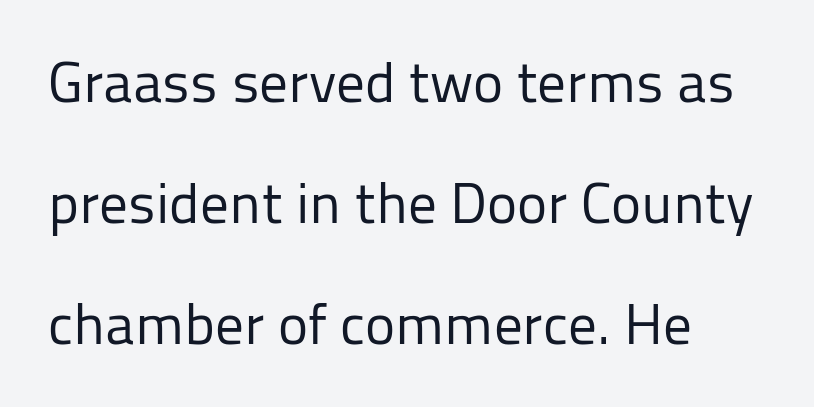
{"serif": "no", "italic": "no", "bold": "no", "weight": "regular", "width": "normal", "stroke_contrast": "low", "x_height": "medium", "monospaced": "no", "underline": "no", "align": "left", "line_spacing": "loose", "line_spacing_ratio": 2.12, "letter_spacing": "normal", "letter_spacing_em": 0.0, "glyph_px": 57}
